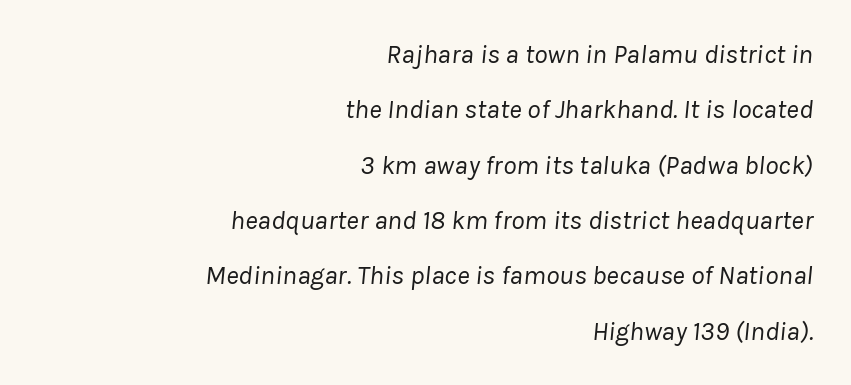
{"italic": "yes", "lean": "right", "slant_degrees": 8, "bold": "no", "underline": "no", "align": "right", "line_spacing": "loose", "line_spacing_ratio": 2.05, "letter_spacing": "normal", "letter_spacing_em": 0.0, "glyph_px": 27}
